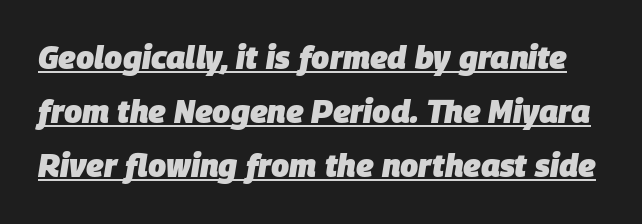
{"italic": "yes", "lean": "right", "slant_degrees": 9, "bold": "yes", "weight": "heavy", "width": "normal", "stroke_contrast": "low", "x_height": "large", "monospaced": "no", "underline": "yes", "line_spacing": "normal", "line_spacing_ratio": 1.69, "letter_spacing": "normal", "letter_spacing_em": 0.0, "glyph_px": 32}
